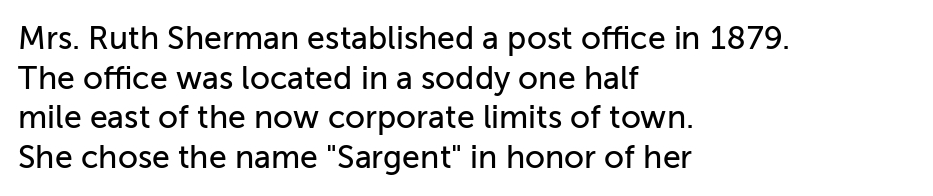
{"serif": "no", "italic": "no", "width": "normal", "stroke_contrast": "low", "x_height": "medium", "monospaced": "no", "underline": "no", "align": "left", "line_spacing_ratio": 1.24, "letter_spacing": "normal", "letter_spacing_em": 0.0, "glyph_px": 32}
